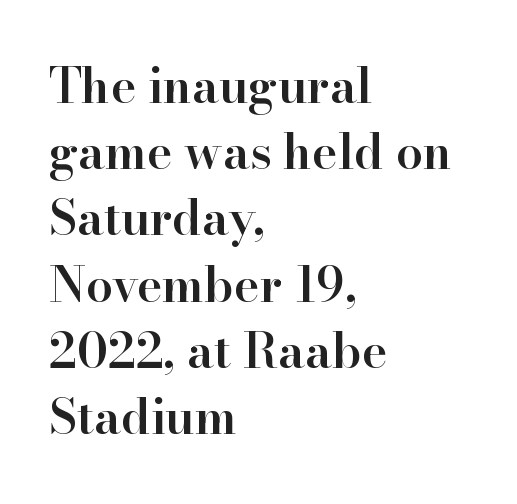
Q: Is the text bold? A: Semi-bold.
Q: Is the text italic (slanted)? A: No, it is upright.
Q: Is the typeface a serif or a sans-serif typeface? A: Serif.
Q: Is the text underlined? A: No.
Q: How is the paragraph aligned? A: Left-aligned.
Q: Is the spacing between letters normal or unusually wide? A: Normal.
Q: Is the spacing between lines tight, normal or loose? A: Normal.
Q: Width (condensed, normal, or wide)? A: Normal.
Q: Stroke contrast? A: High.
Q: x-height? A: Small.
Q: Monospaced? A: No.
